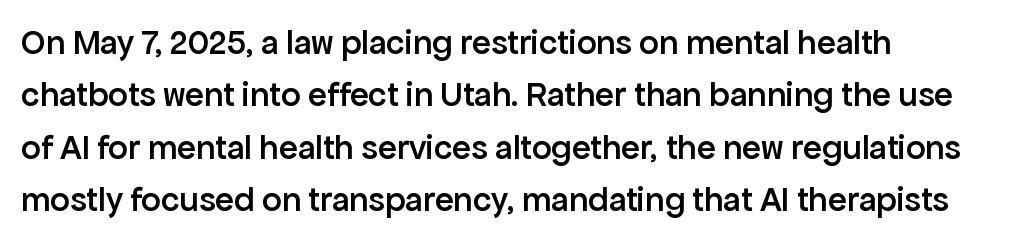
Quick note: not italic, upright. Its strokes are somewhat broadened, the hallmark of semibold type. Descenders hang freely into open space. The rendering shows plain stroke endings on the letterforms — a sans-serif design. Standard letterfit; no display-style spreading of the glyphs.
